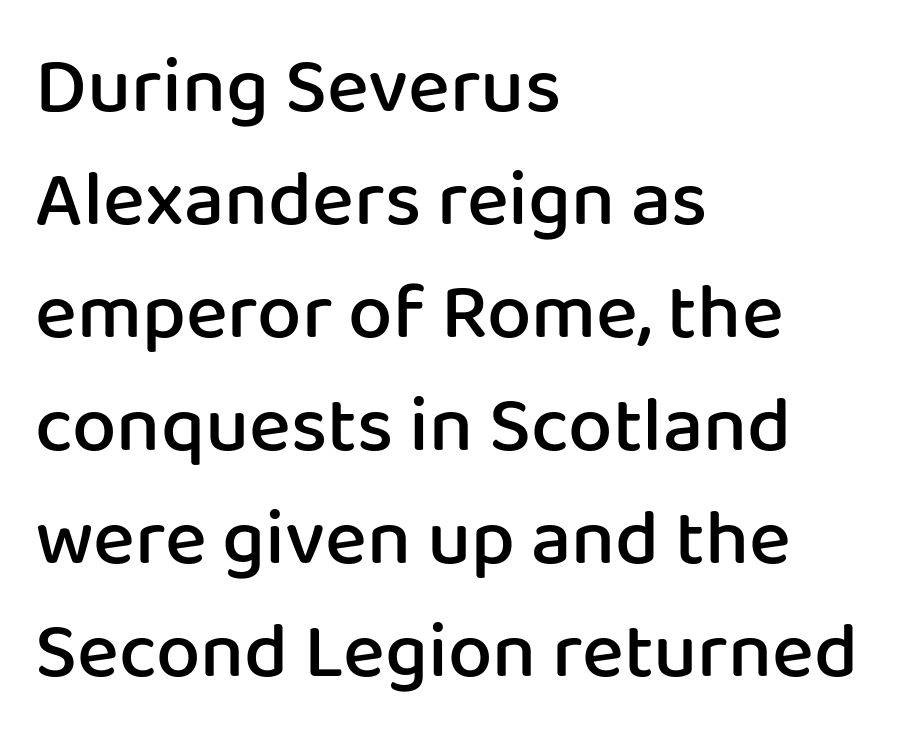
{"serif": "no", "italic": "no", "bold": "semi", "weight": "semibold", "width": "normal", "stroke_contrast": "low", "x_height": "medium", "monospaced": "no", "underline": "no", "align": "left", "line_spacing": "normal", "line_spacing_ratio": 1.43, "letter_spacing": "normal", "letter_spacing_em": 0.0, "glyph_px": 79}
